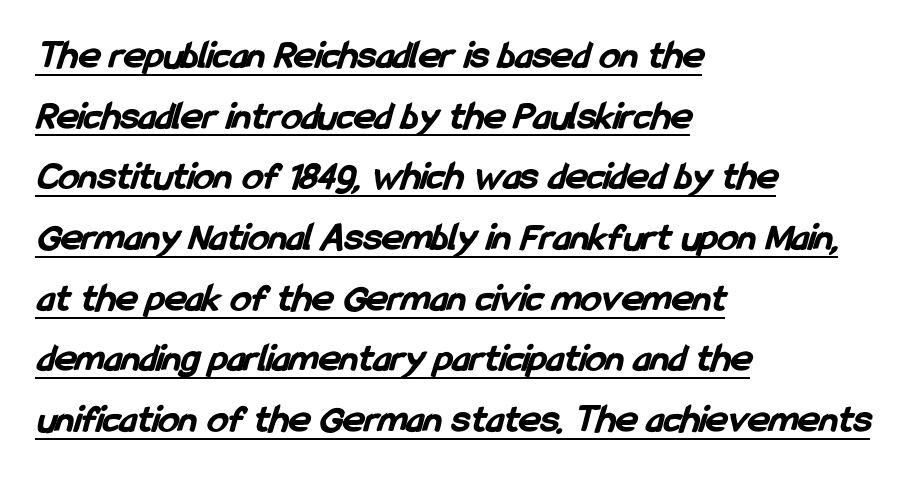
The image shows 41 px bold, condensed sans-serif type; set left-aligned, normal line spacing (1.48x), normal letter spacing, underlined; low stroke contrast and a medium x-height.
